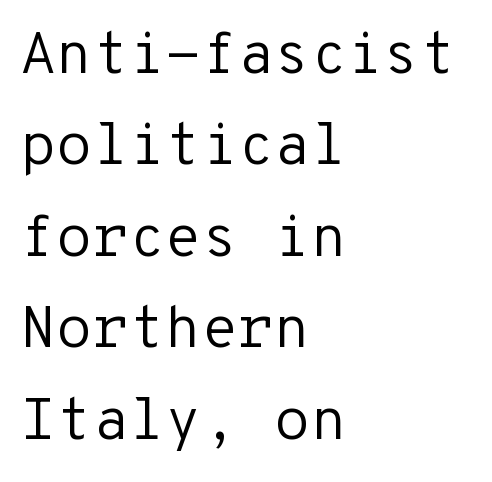
Nothing heavy about these letters — not bold at all. Rule under the text: the space is simply empty. If you drew a ruler down the left edge, every line would touch it. Is this a fixed-width face? Yes — each glyph sits in an identical cell.
